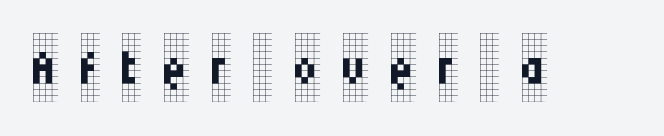
Are there feet on the stems? There are — it's a serif. Any mark beneath the type? The region is blank. Designer's note — italics off, roman on. The letters look calm and open, with moderate or lighter stems.
